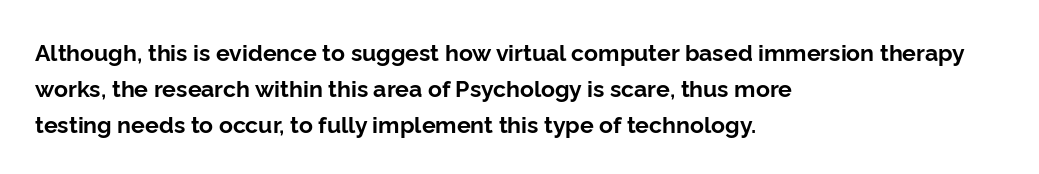
The image shows 23 px bold type, upright; set left-aligned, normal line spacing (1.56x), normal letter spacing, not underlined.
